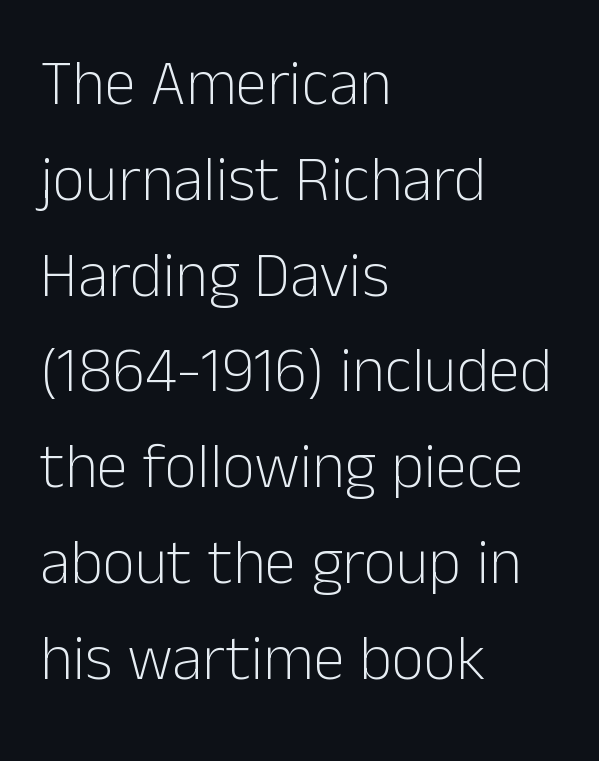
The image shows 63 px light sans-serif type, upright; set left-aligned, normal line spacing (1.52x), normal letter spacing, not underlined; low stroke contrast and a medium x-height.
